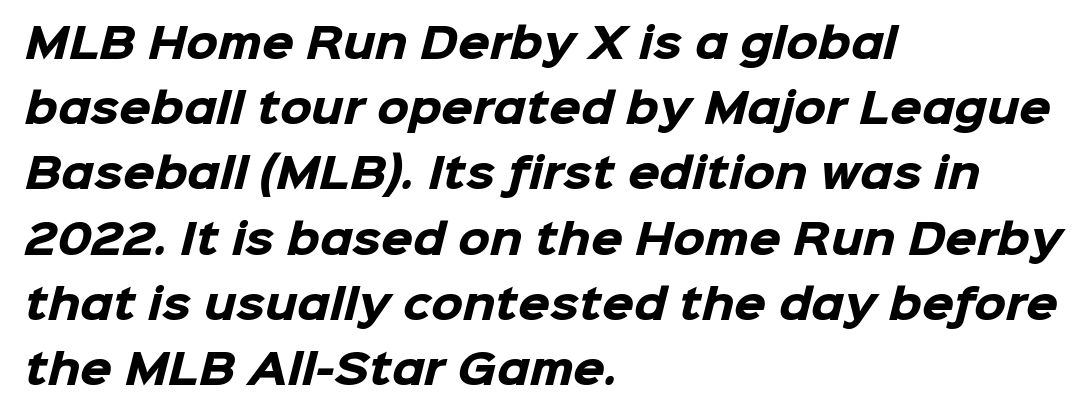
{"serif": "no", "bold": "yes", "weight": "heavy", "width": "normal", "stroke_contrast": "low", "x_height": "medium", "monospaced": "no", "underline": "no", "align": "left", "line_spacing": "normal", "line_spacing_ratio": 1.59, "letter_spacing": "normal", "letter_spacing_em": 0.0, "glyph_px": 41}
